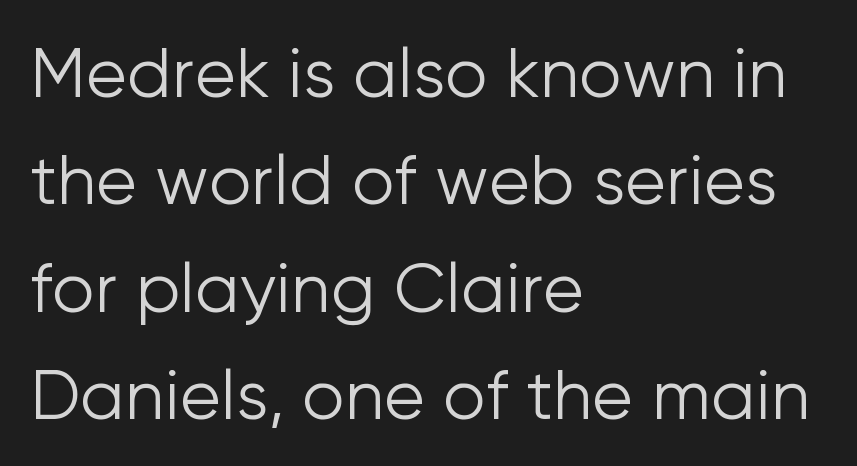
{"serif": "no", "italic": "no", "bold": "no", "weight": "light", "width": "normal", "stroke_contrast": "low", "x_height": "medium", "monospaced": "no", "underline": "no", "align": "left", "line_spacing": "normal", "line_spacing_ratio": 1.58, "letter_spacing": "normal", "letter_spacing_em": 0.0, "glyph_px": 68}
